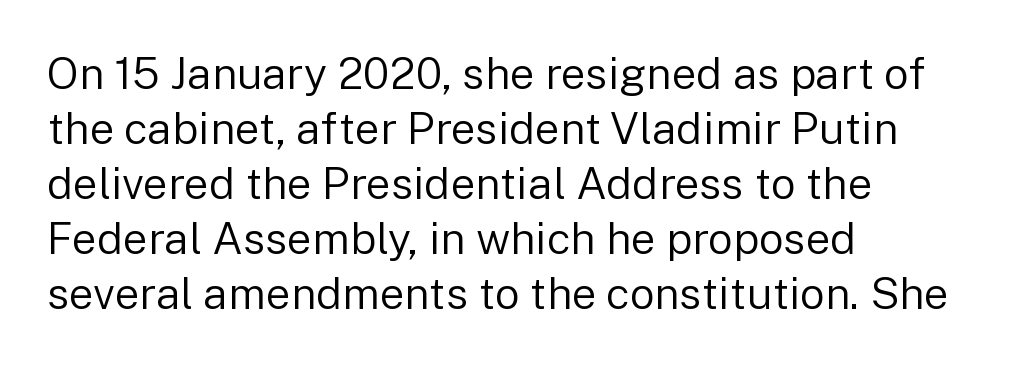
The image shows 44 px regular-weight sans-serif type, upright; set left-aligned, normal line spacing (1.25x), normal letter spacing, not underlined; low stroke contrast and a medium x-height.
